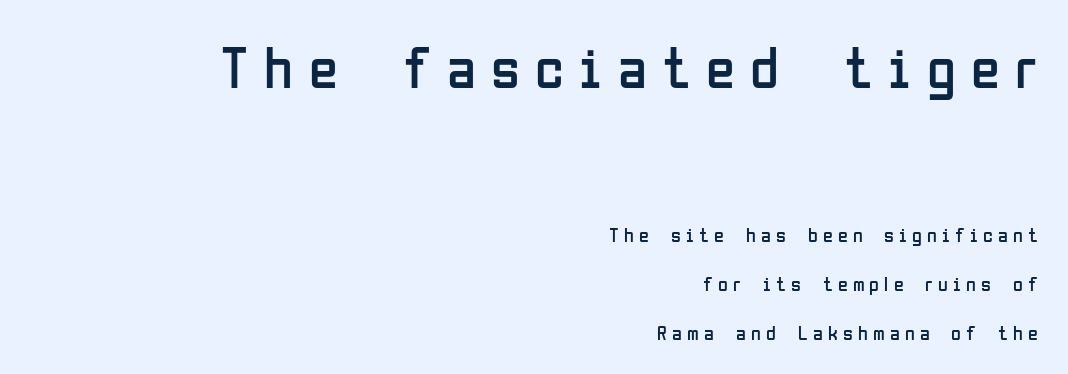
Q: Is the text bold? A: No.
Q: Is the text italic (slanted)? A: No, it is upright.
Q: Is the typeface a serif or a sans-serif typeface? A: Sans-serif.
Q: Is the text underlined? A: No.
Q: How is the paragraph aligned? A: Right-aligned.
Q: Is the spacing between letters normal or unusually wide? A: Unusually wide.
Q: Is the spacing between lines tight, normal or loose? A: Loose.
Q: Which block of text is set in a larger size, the first (top) or the second (bottom)? A: The first (top) one.
Q: Width (condensed, normal, or wide)? A: Condensed.
Q: Stroke contrast? A: Low.
Q: x-height? A: Medium.
Q: Monospaced? A: No.
